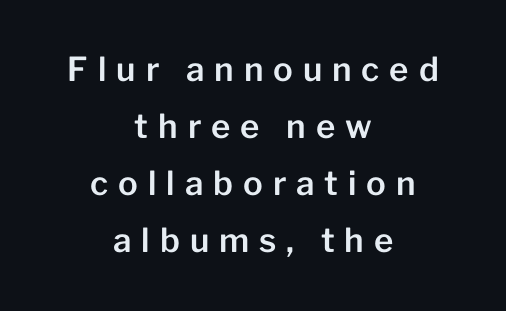
These lines are rendered in a variable-pitch font. What stands out about the letter spacing? Its width — letters are far apart. Style check: upright. Serifs: no, the terminals of the letterforms are clean. The whitespace from short lines is split evenly between both sides. Just letters on the line, the space beneath them empty.
